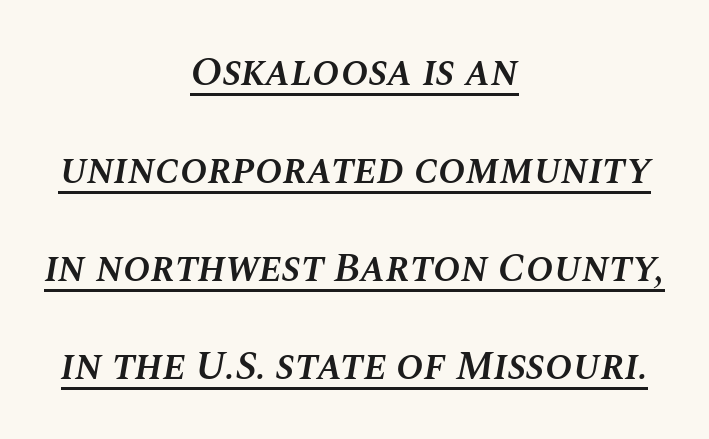
Q: Is the text bold? A: Semi-bold.
Q: Is the text italic (slanted)? A: Yes, it leans right by about 10 degrees.
Q: Is the text underlined? A: Yes.
Q: How is the paragraph aligned? A: Centered.
Q: Is the spacing between letters normal or unusually wide? A: Normal.
Q: Is the spacing between lines tight, normal or loose? A: Loose.
Q: Width (condensed, normal, or wide)? A: Normal.
Q: Stroke contrast? A: Medium.
Q: x-height? A: Large.
Q: Monospaced? A: No.
